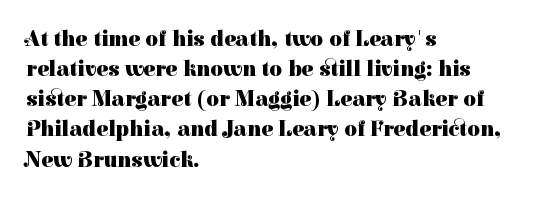
The paragraph shown leans on its left margin. This block has exactly the height ordinary leading produces. Italic: no, the glyphs are upright roman. The baseline area is clear.
